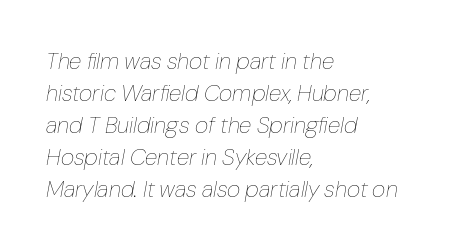
{"italic": "yes", "lean": "right", "slant_degrees": 10, "bold": "no", "underline": "no", "align": "left", "line_spacing": "normal", "line_spacing_ratio": 1.39, "letter_spacing": "normal", "letter_spacing_em": 0.0, "glyph_px": 23}
